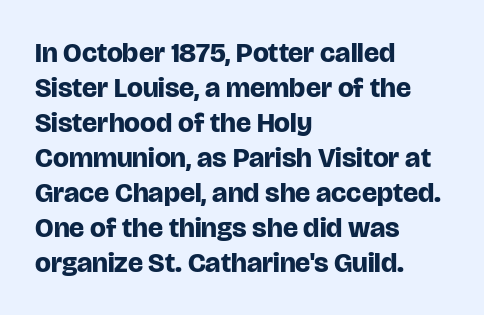
Q: Is the text bold? A: Yes.
Q: Is the text italic (slanted)? A: No, it is upright.
Q: Is the typeface a serif or a sans-serif typeface? A: Sans-serif.
Q: Is the text underlined? A: No.
Q: How is the paragraph aligned? A: Left-aligned.
Q: Is the spacing between letters normal or unusually wide? A: Normal.
Q: Is the spacing between lines tight, normal or loose? A: Normal.
Q: Width (condensed, normal, or wide)? A: Normal.
Q: Stroke contrast? A: Low.
Q: x-height? A: Large.
Q: Monospaced? A: No.
